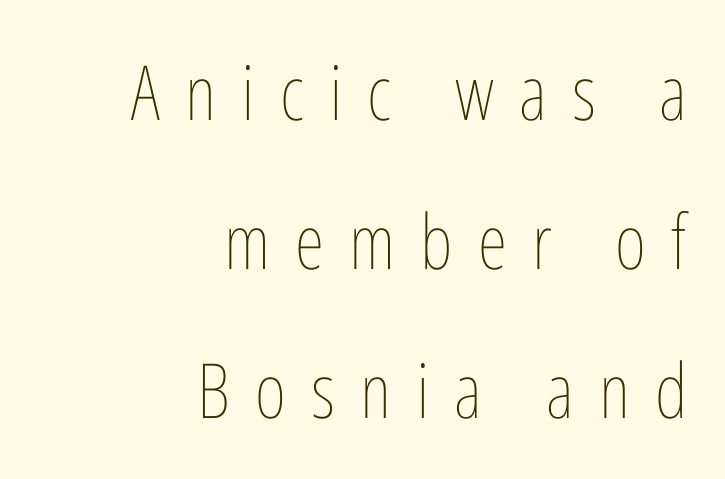
Just letters on the line, the space beneath them empty. The passage shown has open, widely tracked lettering throughout. Stroke thickness stays within the range of a standard reading face or lighter. Which margin do the lines hug? The right one — the left edge is uneven. Vertical strokes here are truly vertical.
